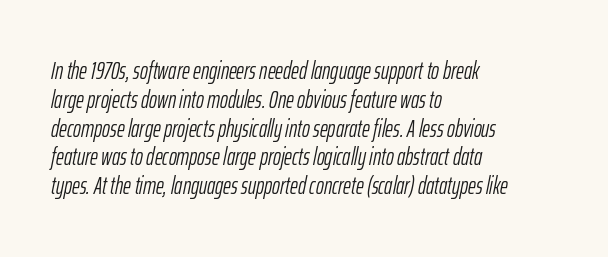
{"italic": "yes", "lean": "right", "slant_degrees": 12, "bold": "no", "underline": "no", "align": "left", "line_spacing_ratio": 1.2, "letter_spacing": "normal", "letter_spacing_em": 0.0, "glyph_px": 24}
